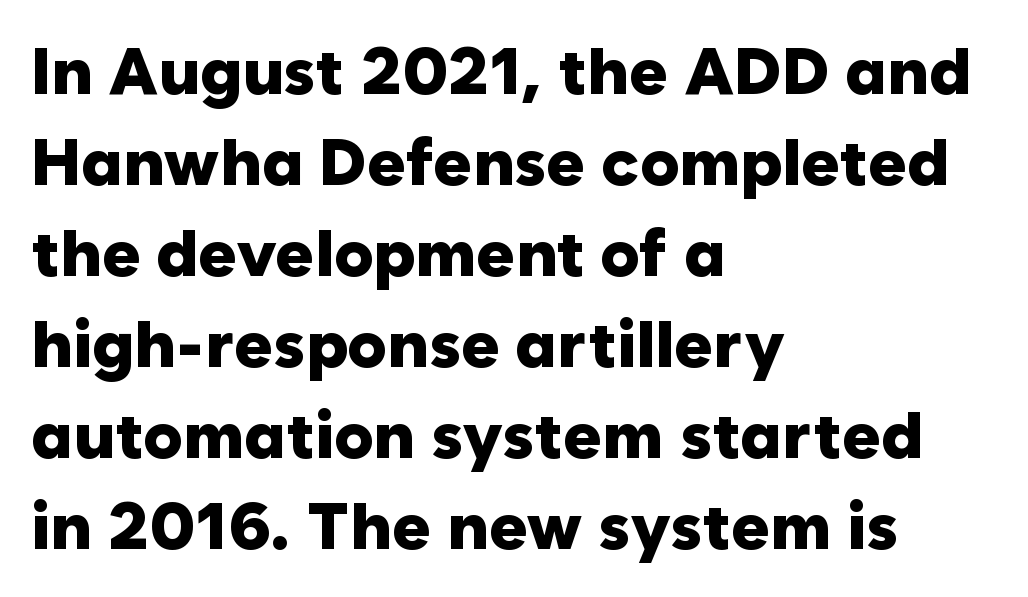
Q: Is the text bold? A: Yes.
Q: Is the text italic (slanted)? A: No, it is upright.
Q: Is the typeface a serif or a sans-serif typeface? A: Sans-serif.
Q: Is the text underlined? A: No.
Q: How is the paragraph aligned? A: Left-aligned.
Q: Is the spacing between letters normal or unusually wide? A: Normal.
Q: Is the spacing between lines tight, normal or loose? A: Normal.
Q: Width (condensed, normal, or wide)? A: Normal.
Q: Stroke contrast? A: Low.
Q: x-height? A: Medium.
Q: Monospaced? A: No.
